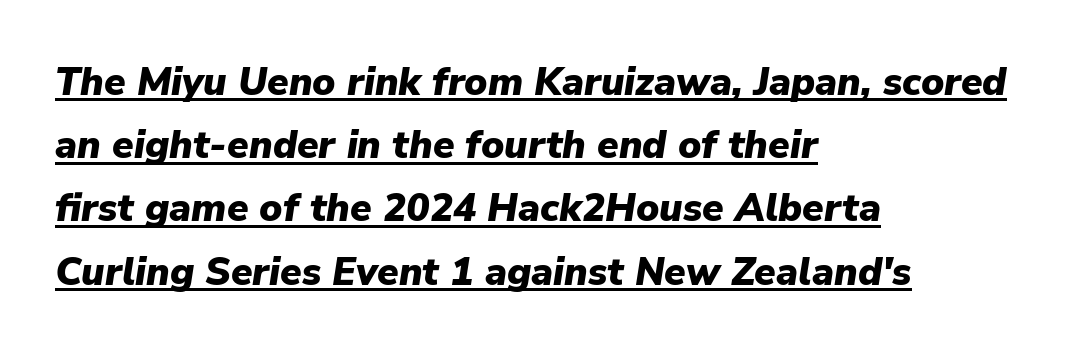
The lines sit at an ordinary, default distance from one another. Think of a printed novel: that variable character pitch is what you see here. Plenty of ink on the page — the face is bold. The letters sit at their default tracking, neither squeezed nor spread. The sample's only ornament is a line tracing under the words. Rendered with sloped, italic letterforms.
